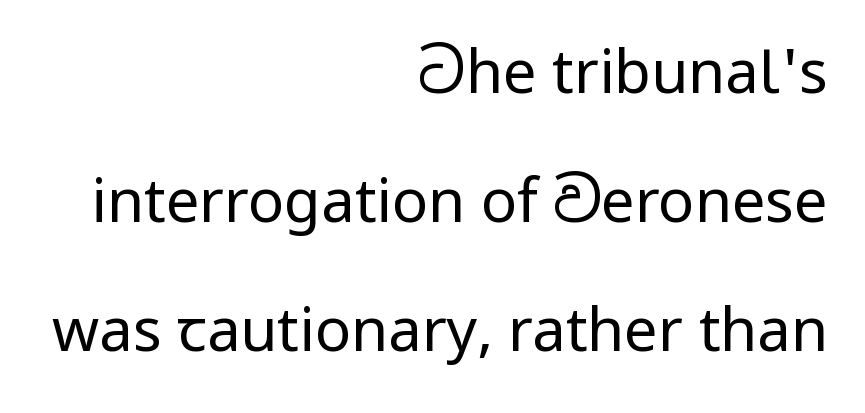
The image shows 60 px regular-weight sans-serif type, upright; set right-aligned, loose line spacing (2.15x), normal letter spacing, not underlined; low stroke contrast and a medium x-height.
